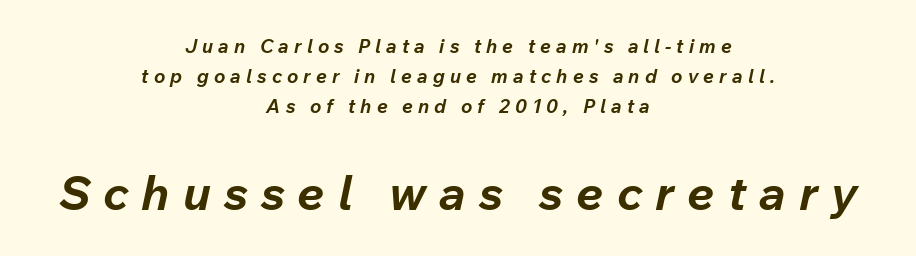
You could not count columns in this text — the font is proportionally spaced. The space between consecutive lines is moderate. Character size in the trailing block exceeds that of the leading block. The strokes are fattened all the way to bold.
